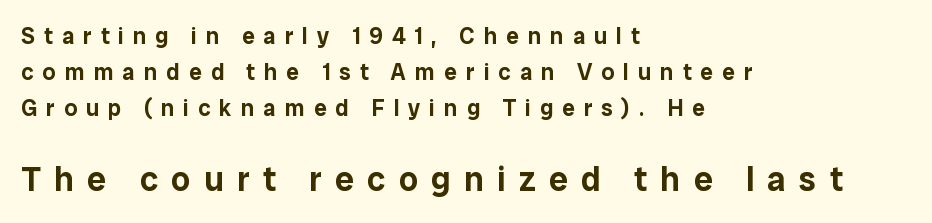
{"serif": "no", "italic": "no", "width": "normal", "stroke_contrast": "low", "x_height": "medium", "monospaced": "no", "underline": "no", "align": "left", "line_spacing": "normal", "line_spacing_ratio": 1.57, "letter_spacing": "wide", "letter_spacing_em": 0.39, "larger_block": "second", "size_ratio": 1.48, "glyph_px": 34}
